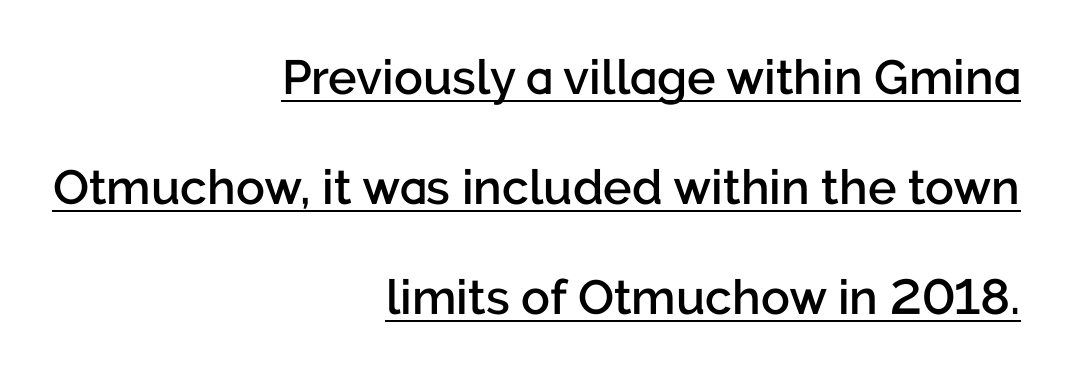
{"serif": "no", "italic": "no", "bold": "semi", "weight": "semibold", "width": "normal", "stroke_contrast": "low", "x_height": "medium", "monospaced": "no", "underline": "yes", "align": "right", "line_spacing": "loose", "line_spacing_ratio": 2.29, "letter_spacing": "normal", "letter_spacing_em": 0.0, "glyph_px": 48}
